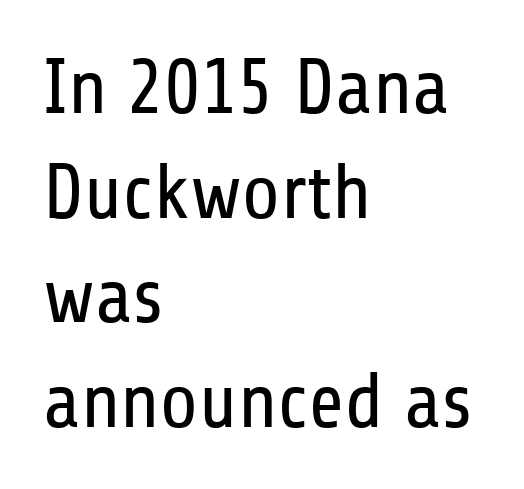
Notice how descenders clear the ascenders below comfortably — that's standard leading. Stems here are at most as thick as an everyday book face. Spacing between characters is what you'd get straight out of the box. Decoration check: the copy has no underline. This is roman type, the default non-slanted kind.
